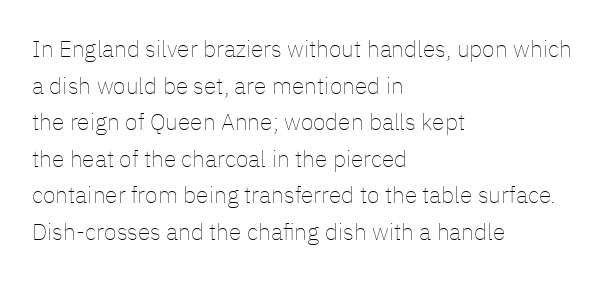
{"italic": "no", "bold": "no", "underline": "no", "align": "left", "line_spacing": "normal", "line_spacing_ratio": 1.59, "letter_spacing": "normal", "letter_spacing_em": 0.0, "glyph_px": 23}
